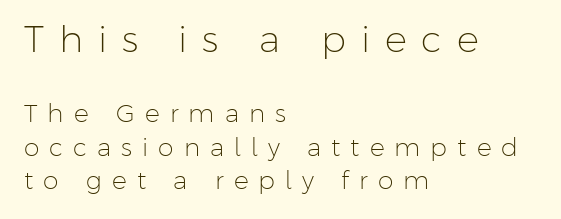
{"serif": "no", "italic": "no", "bold": "no", "weight": "light", "width": "normal", "stroke_contrast": "low", "x_height": "medium", "monospaced": "no", "underline": "no", "align": "left", "line_spacing": "normal", "line_spacing_ratio": 1.34, "letter_spacing": "wide", "letter_spacing_em": 0.4, "larger_block": "first", "size_ratio": 1.48, "glyph_px": 37}
